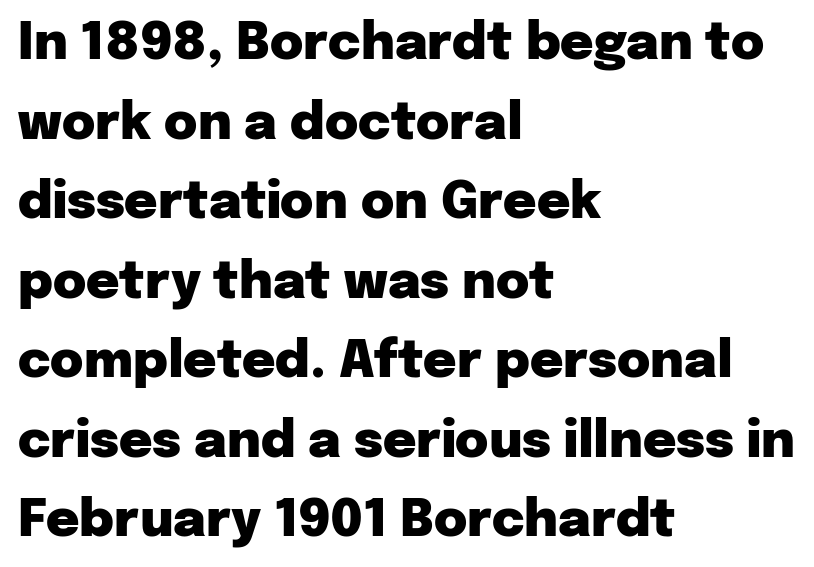
{"serif": "no", "italic": "no", "bold": "yes", "weight": "heavy", "width": "normal", "stroke_contrast": "low", "x_height": "medium", "monospaced": "no", "underline": "no", "align": "left", "line_spacing": "normal", "line_spacing_ratio": 1.56, "letter_spacing": "normal", "letter_spacing_em": 0.0, "glyph_px": 51}
